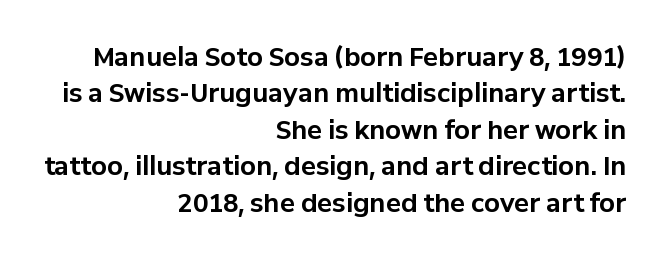
Q: Is the text bold? A: Yes.
Q: Is the text italic (slanted)? A: No, it is upright.
Q: Is the text underlined? A: No.
Q: How is the paragraph aligned? A: Right-aligned.
Q: Is the spacing between letters normal or unusually wide? A: Normal.
Q: Is the spacing between lines tight, normal or loose? A: Normal.
